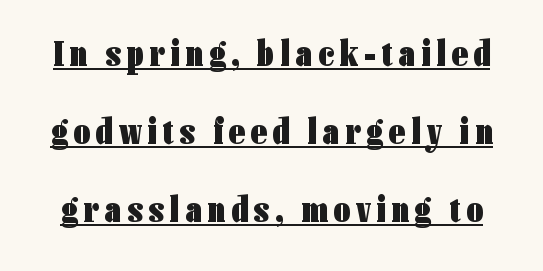
Q: Is the text bold? A: Yes.
Q: Is the text italic (slanted)? A: No, it is upright.
Q: Is the typeface a serif or a sans-serif typeface? A: Sans-serif.
Q: Is the text underlined? A: Yes.
Q: Is the spacing between lines tight, normal or loose? A: Loose.
Q: Width (condensed, normal, or wide)? A: Condensed.
Q: Stroke contrast? A: Low.
Q: x-height? A: Medium.
Q: Monospaced? A: No.
